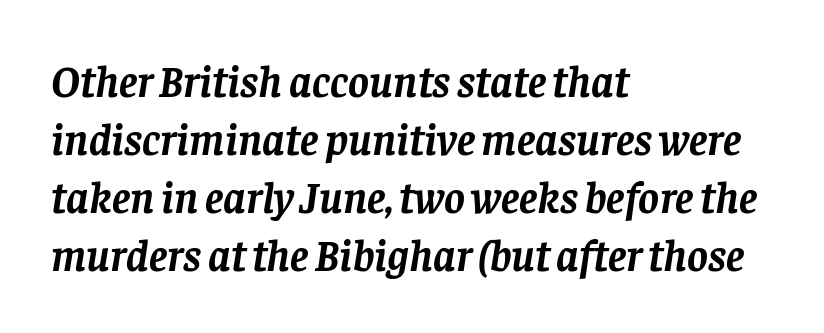
{"serif": "yes", "italic": "yes", "lean": "right", "slant_degrees": 8, "bold": "yes", "weight": "semibold", "width": "normal", "stroke_contrast": "low", "x_height": "large", "monospaced": "no", "underline": "no", "align": "left", "line_spacing": "normal", "line_spacing_ratio": 1.32, "letter_spacing": "normal", "letter_spacing_em": 0.0, "glyph_px": 44}
